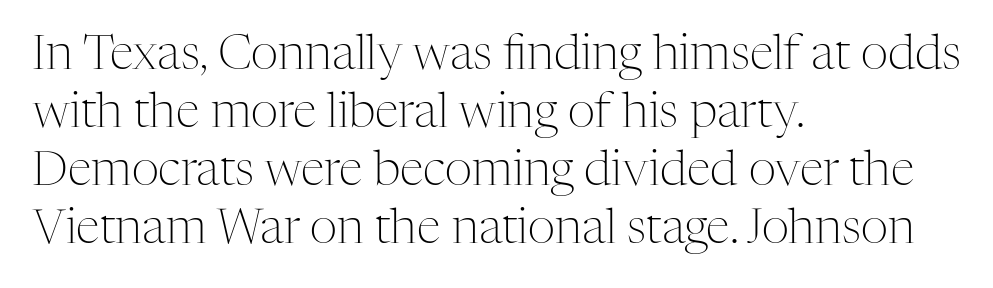
{"serif": "yes", "italic": "no", "bold": "no", "weight": "light", "width": "normal", "stroke_contrast": "medium", "x_height": "medium", "monospaced": "no", "underline": "no", "align": "left", "line_spacing_ratio": 1.21, "letter_spacing": "normal", "letter_spacing_em": 0.0, "glyph_px": 48}
